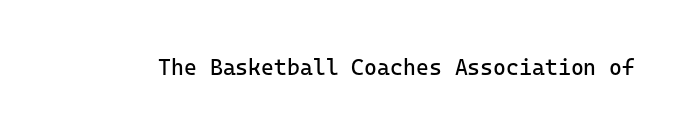
The space directly below the letters is spotless. Quick note: not italic, upright. The line texture is even and compact thanks to regular tracking. These glyphs show unthickened strokes, regular width or finer.
